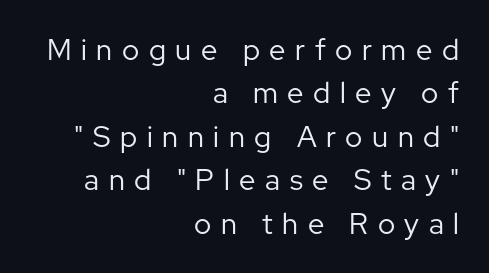
Q: Is the text bold? A: No.
Q: Is the text italic (slanted)? A: No, it is upright.
Q: Is the typeface a serif or a sans-serif typeface? A: Sans-serif.
Q: Is the text underlined? A: No.
Q: How is the paragraph aligned? A: Right-aligned.
Q: Is the spacing between letters normal or unusually wide? A: Unusually wide.
Q: Is the spacing between lines tight, normal or loose? A: Normal.
Q: Width (condensed, normal, or wide)? A: Normal.
Q: Stroke contrast? A: Low.
Q: x-height? A: Medium.
Q: Monospaced? A: No.
